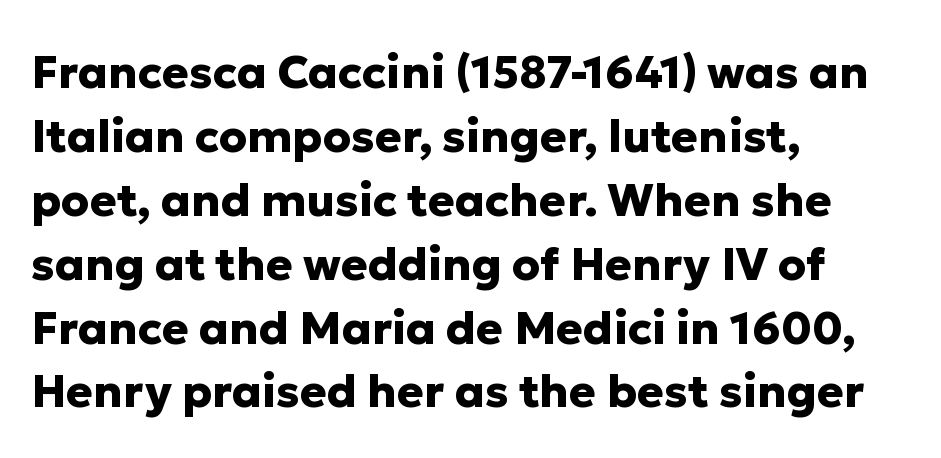
Q: Is the text bold? A: Yes.
Q: Is the text italic (slanted)? A: No, it is upright.
Q: Is the typeface a serif or a sans-serif typeface? A: Sans-serif.
Q: Is the text underlined? A: No.
Q: How is the paragraph aligned? A: Left-aligned.
Q: Is the spacing between letters normal or unusually wide? A: Normal.
Q: Is the spacing between lines tight, normal or loose? A: Normal.
Q: Width (condensed, normal, or wide)? A: Normal.
Q: Stroke contrast? A: Low.
Q: x-height? A: Medium.
Q: Monospaced? A: No.
